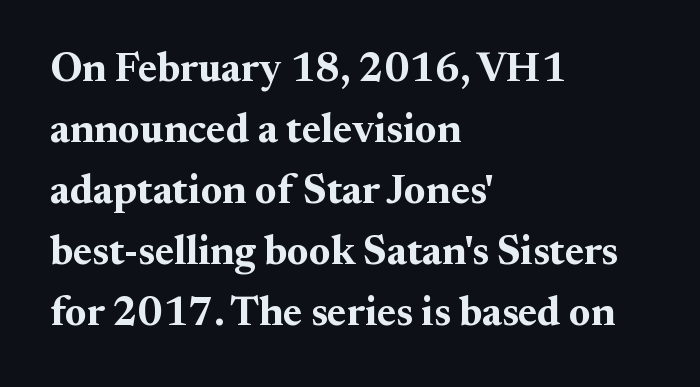
{"serif": "yes", "italic": "no", "bold": "yes", "weight": "bold", "width": "normal", "stroke_contrast": "medium", "x_height": "small", "monospaced": "no", "underline": "no", "align": "left", "line_spacing": "normal", "line_spacing_ratio": 1.49, "letter_spacing": "normal", "letter_spacing_em": 0.0, "glyph_px": 41}
